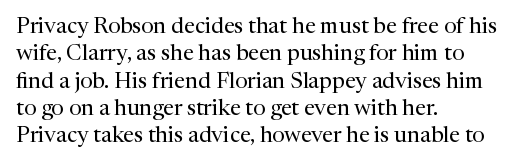
The image shows 22 px text type, upright; set left-aligned, line spacing 1.24x, normal letter spacing, not underlined.
